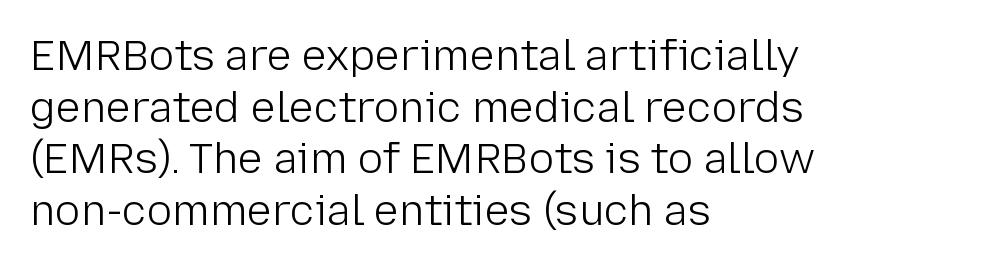
The image shows 42 px light sans-serif type, upright; set left-aligned, line spacing 1.23x, normal letter spacing, not underlined; low stroke contrast and a medium x-height.
